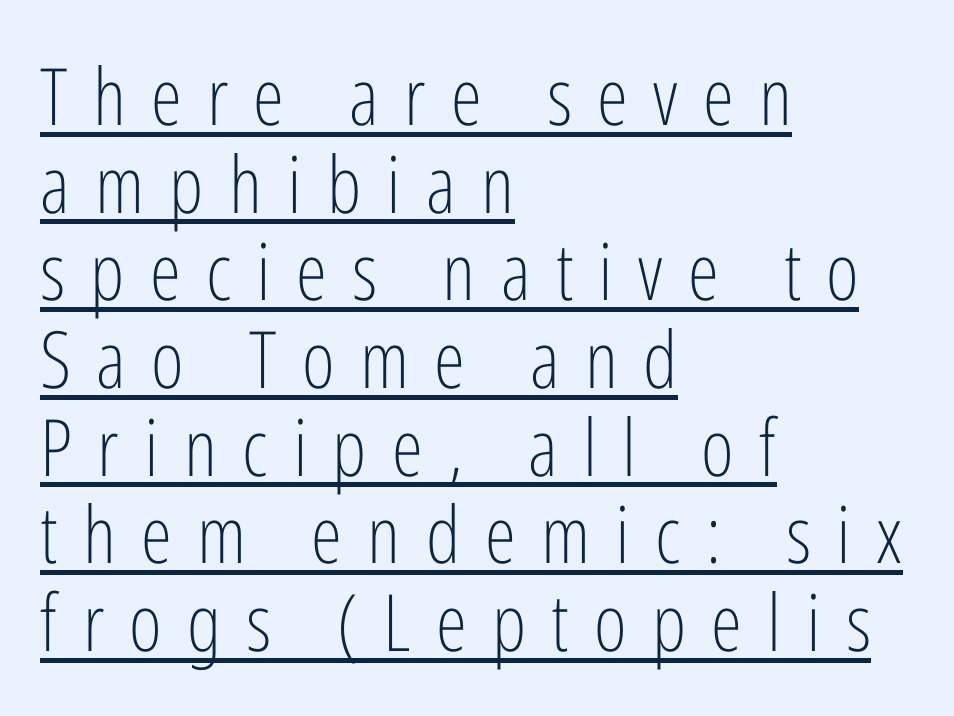
The line-height multiplier appears low, near solid setting. The type family on display is of the sans-serif kind. Is the letter spacing exaggerated? Yes — the characters are pushed far apart. The lettering stays uniformly vertical, giving the passage a roman look. Stroke mass is kept to a normal reading level or below. The compositor pushed each line to the left boundary.
